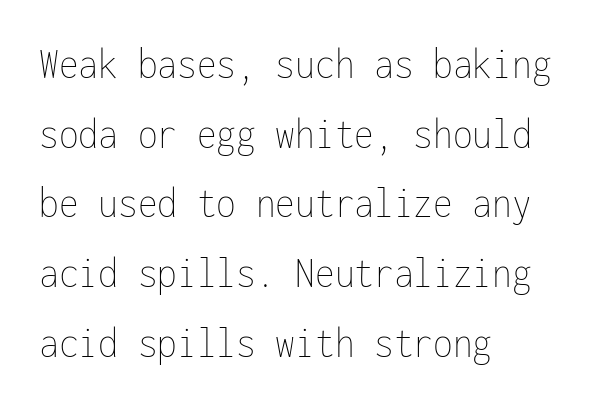
Q: Is the text bold? A: No.
Q: Is the text italic (slanted)? A: No, it is upright.
Q: Is the text underlined? A: No.
Q: How is the paragraph aligned? A: Left-aligned.
Q: Is the spacing between letters normal or unusually wide? A: Normal.
Q: Is the spacing between lines tight, normal or loose? A: Normal.
Q: Width (condensed, normal, or wide)? A: Condensed.
Q: Stroke contrast? A: Low.
Q: x-height? A: Medium.
Q: Monospaced? A: Yes.
